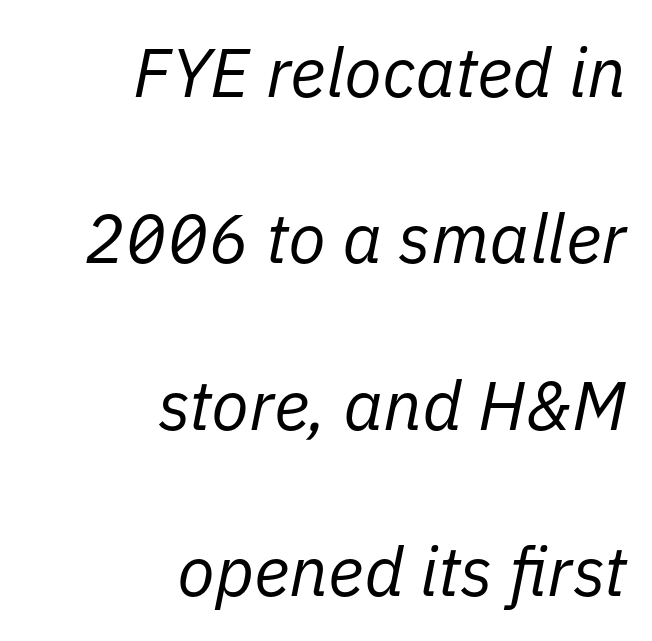
Q: Is the text bold? A: No.
Q: Is the text italic (slanted)? A: Yes, it leans right by about 11 degrees.
Q: Is the text underlined? A: No.
Q: How is the paragraph aligned? A: Right-aligned.
Q: Is the spacing between letters normal or unusually wide? A: Normal.
Q: Is the spacing between lines tight, normal or loose? A: Loose.
Q: Width (condensed, normal, or wide)? A: Normal.
Q: Stroke contrast? A: Low.
Q: x-height? A: Medium.
Q: Monospaced? A: No.
